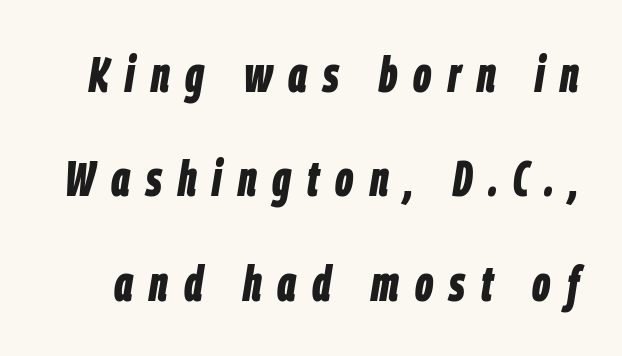
Q: Is the text bold? A: Yes.
Q: Is the text italic (slanted)? A: Yes, it leans right by about 9 degrees.
Q: Is the text underlined? A: No.
Q: Is the spacing between letters normal or unusually wide? A: Unusually wide.
Q: Is the spacing between lines tight, normal or loose? A: Loose.
Q: Width (condensed, normal, or wide)? A: Condensed.
Q: Stroke contrast? A: Low.
Q: x-height? A: Large.
Q: Monospaced? A: No.
